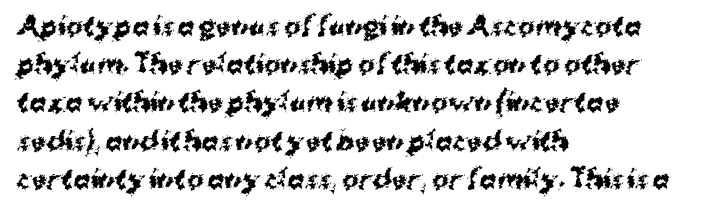
Q: Is the text bold? A: Yes.
Q: Is the text italic (slanted)? A: Yes.
Q: Is the text underlined? A: No.
Q: How is the paragraph aligned? A: Left-aligned.
Q: Is the spacing between letters normal or unusually wide? A: Normal.
Q: Is the spacing between lines tight, normal or loose? A: Normal.
